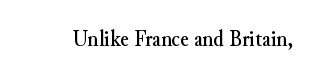
{"italic": "no", "underline": "no", "letter_spacing": "normal", "letter_spacing_em": 0.0, "glyph_px": 23}
